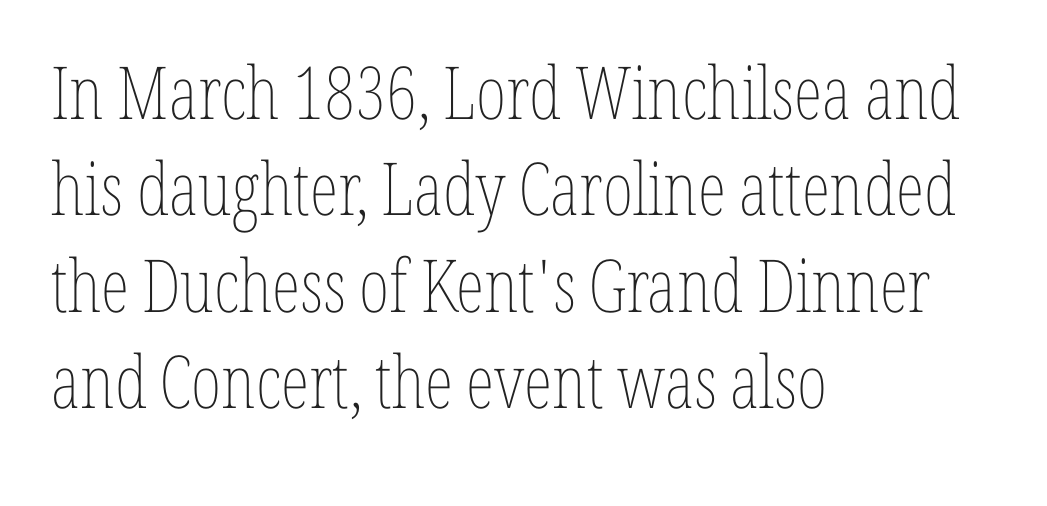
Q: Is the text bold? A: No.
Q: Is the text italic (slanted)? A: No, it is upright.
Q: Is the text underlined? A: No.
Q: How is the paragraph aligned? A: Left-aligned.
Q: Is the spacing between letters normal or unusually wide? A: Normal.
Q: Is the spacing between lines tight, normal or loose? A: Normal.
Q: Width (condensed, normal, or wide)? A: Condensed.
Q: Stroke contrast? A: Low.
Q: x-height? A: Medium.
Q: Monospaced? A: No.
